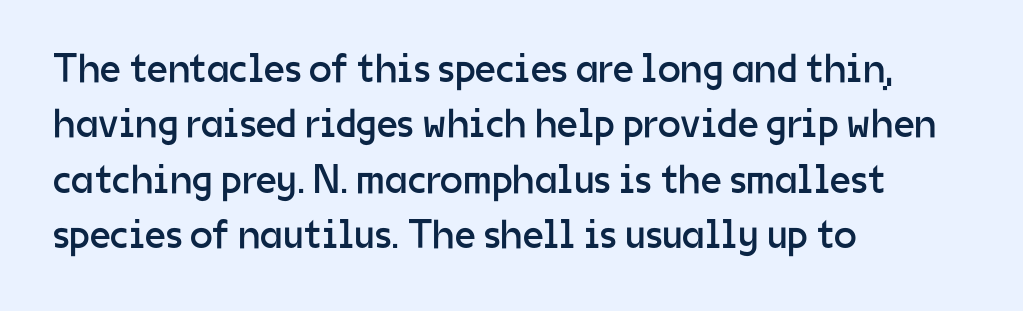
The image shows 41 px regular-weight sans-serif type, upright; set left-aligned, normal line spacing (1.35x), normal letter spacing, not underlined; low stroke contrast and a medium x-height.
